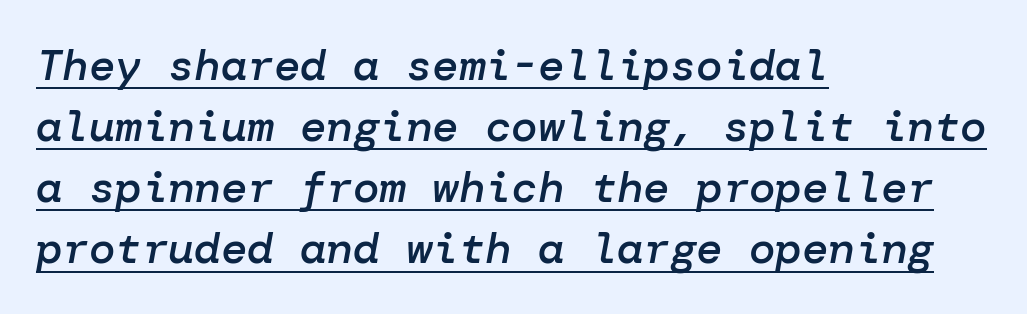
Q: Is the text bold? A: Semi-bold.
Q: Is the text italic (slanted)? A: Yes, it leans right by about 10 degrees.
Q: Is the text underlined? A: Yes.
Q: How is the paragraph aligned? A: Left-aligned.
Q: Is the spacing between letters normal or unusually wide? A: Normal.
Q: Is the spacing between lines tight, normal or loose? A: Normal.
Q: Width (condensed, normal, or wide)? A: Normal.
Q: Stroke contrast? A: Low.
Q: x-height? A: Medium.
